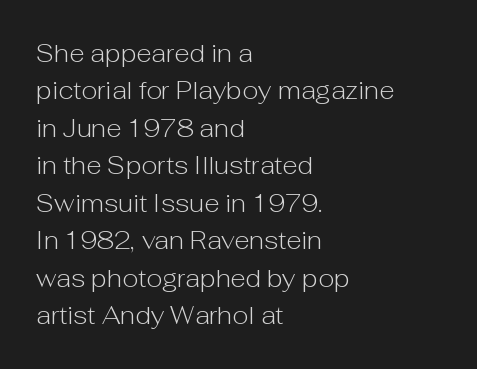
Q: Is the text bold? A: No.
Q: Is the text italic (slanted)? A: No, it is upright.
Q: Is the text underlined? A: No.
Q: How is the paragraph aligned? A: Left-aligned.
Q: Is the spacing between letters normal or unusually wide? A: Normal.
Q: Is the spacing between lines tight, normal or loose? A: Normal.
